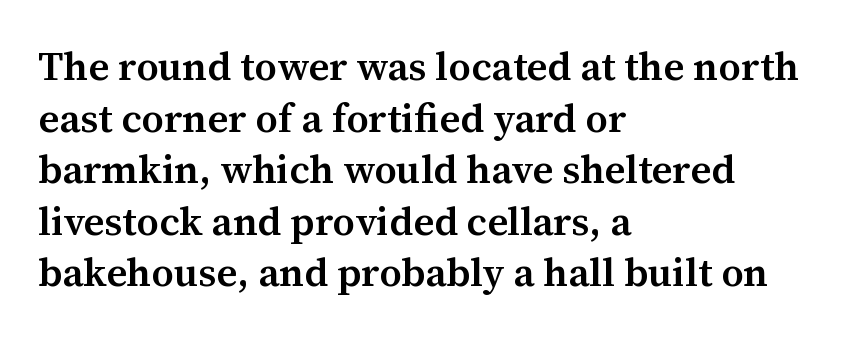
The lettering holds an erect, upright posture throughout. Each letter's strokes conclude with small projecting serifs. What's the leading like? Ordinary, nothing unusual. The glyphs have the mass of a demibold cut, below bold. Between one letter and the next there's only the usual sliver of space. The typesetter chose a ragged-right arrangement here.
